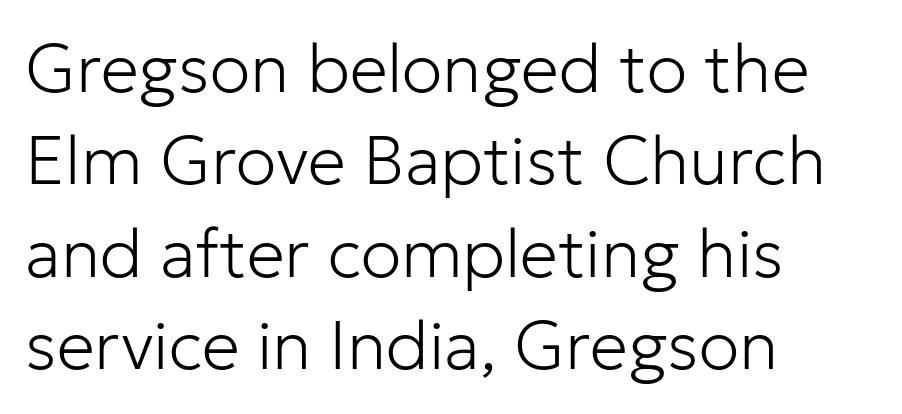
Inter-character spacing is left at the font's built-in metrics. Notice how descenders clear the ascenders below comfortably — that's standard leading. The font family rendered here belongs to the sans-serif group. Unlike italic type, these characters show no tilt at all.
